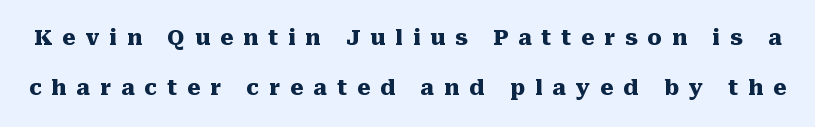
Q: Is the text bold? A: Yes.
Q: Is the text italic (slanted)? A: No, it is upright.
Q: Is the text underlined? A: No.
Q: Is the spacing between letters normal or unusually wide? A: Unusually wide.
Q: Is the spacing between lines tight, normal or loose? A: Loose.
